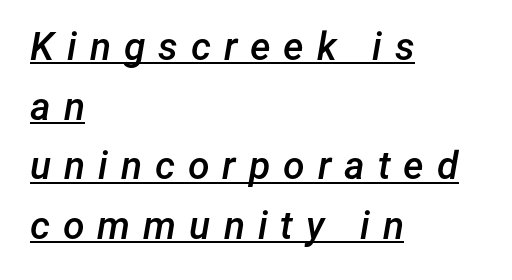
Q: Is the text bold? A: Semi-bold.
Q: Is the text italic (slanted)? A: Yes, it leans right by about 12 degrees.
Q: Is the text underlined? A: Yes.
Q: How is the paragraph aligned? A: Left-aligned.
Q: Is the spacing between letters normal or unusually wide? A: Unusually wide.
Q: Is the spacing between lines tight, normal or loose? A: Normal.
Q: Width (condensed, normal, or wide)? A: Normal.
Q: Stroke contrast? A: Low.
Q: x-height? A: Medium.
Q: Monospaced? A: No.
